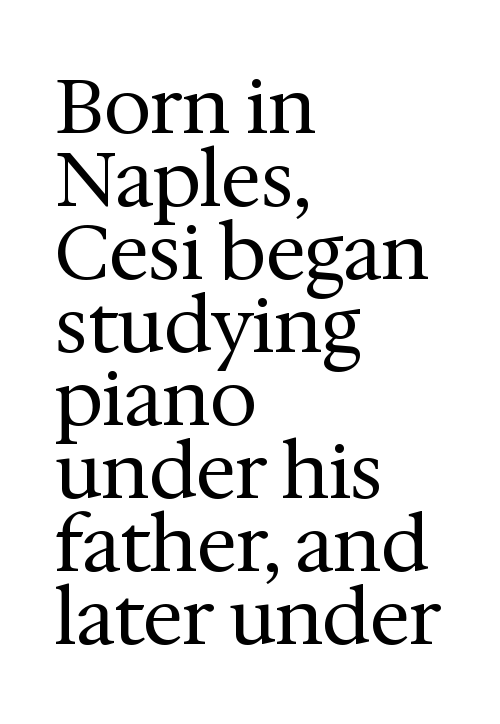
Q: Is the text bold? A: No.
Q: Is the text italic (slanted)? A: No, it is upright.
Q: Is the typeface a serif or a sans-serif typeface? A: Serif.
Q: Is the text underlined? A: No.
Q: How is the paragraph aligned? A: Left-aligned.
Q: Is the spacing between letters normal or unusually wide? A: Normal.
Q: Is the spacing between lines tight, normal or loose? A: Tight.
Q: Width (condensed, normal, or wide)? A: Normal.
Q: Stroke contrast? A: Medium.
Q: x-height? A: Medium.
Q: Monospaced? A: No.
